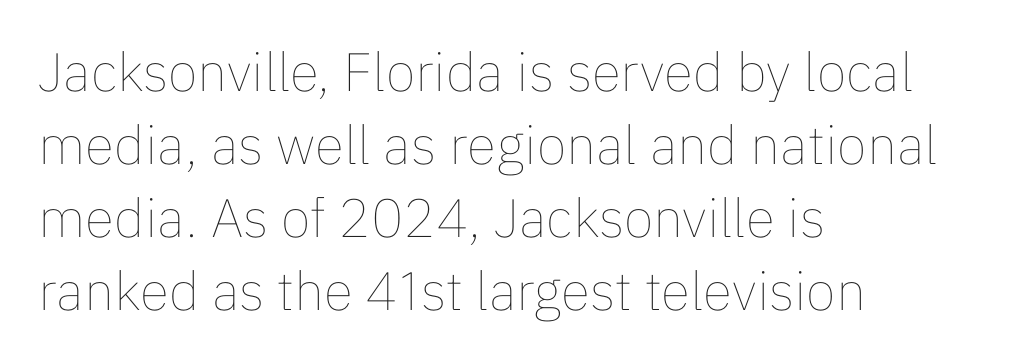
Q: Is the text bold? A: No.
Q: Is the text italic (slanted)? A: No, it is upright.
Q: Is the text underlined? A: No.
Q: How is the paragraph aligned? A: Left-aligned.
Q: Is the spacing between letters normal or unusually wide? A: Normal.
Q: Is the spacing between lines tight, normal or loose? A: Normal.
Q: Width (condensed, normal, or wide)? A: Normal.
Q: Stroke contrast? A: Low.
Q: x-height? A: Medium.
Q: Monospaced? A: No.
